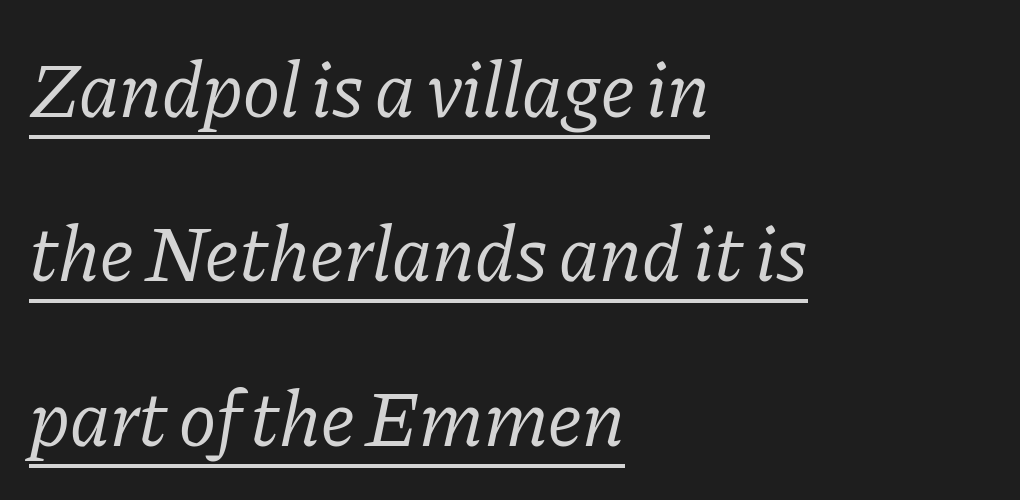
Each stroke keeps to a modest, everyday thickness or less. An italicized treatment has been applied to the whole sample. Line starts are locked; line ends wander. This sample has the flowing, uneven cadence of proportional lettering.
